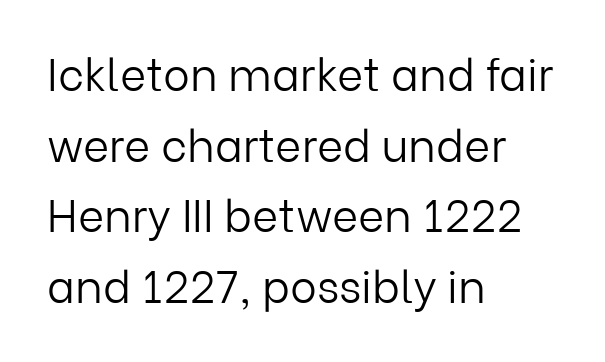
The image shows 45 px light sans-serif type, upright; set left-aligned, normal line spacing (1.57x), normal letter spacing, not underlined; low stroke contrast and a medium x-height.
